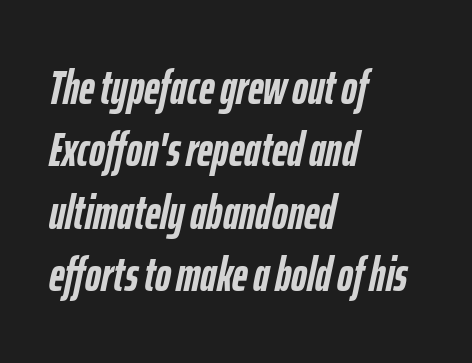
Q: Is the text bold? A: Yes.
Q: Is the text italic (slanted)? A: Yes, it leans right by about 12 degrees.
Q: Is the text underlined? A: No.
Q: How is the paragraph aligned? A: Left-aligned.
Q: Is the spacing between letters normal or unusually wide? A: Normal.
Q: Is the spacing between lines tight, normal or loose? A: Normal.
Q: Width (condensed, normal, or wide)? A: Condensed.
Q: Stroke contrast? A: Low.
Q: x-height? A: Medium.
Q: Monospaced? A: No.
